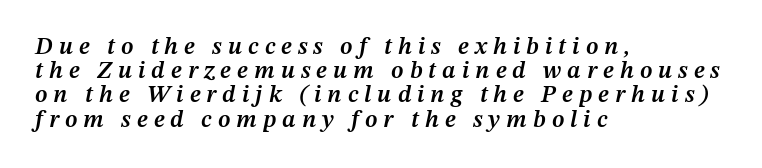
The image shows 24 px text type, italic (leaning right); set left-aligned, tight line spacing (1.01x), unusually wide letter spacing (+0.25 em), not underlined.
